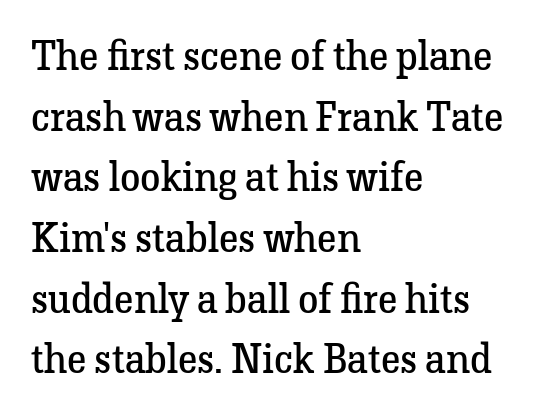
Proportional: the letters do not fall into vertical columns. Unlike italic type, these characters show no tilt at all. The rendering uses a moderate line-height, typical for paragraphs. Does the copy run flush right? No — it runs flush left. No chunkiness to these letters — they're not bold.
